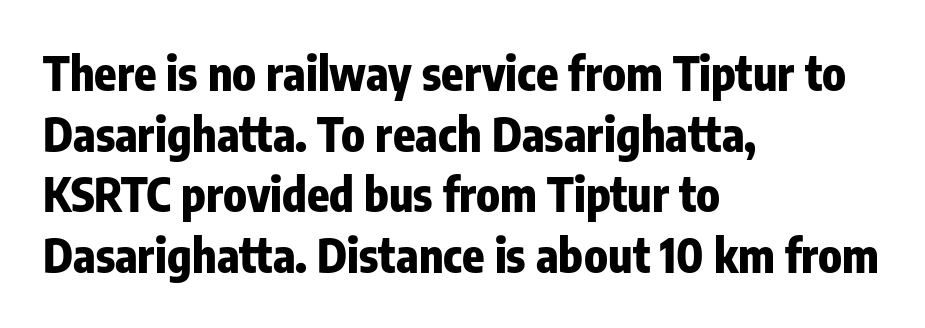
{"serif": "no", "italic": "no", "bold": "yes", "weight": "heavy", "width": "condensed", "stroke_contrast": "low", "x_height": "medium", "monospaced": "no", "underline": "no", "align": "left", "line_spacing": "normal", "line_spacing_ratio": 1.32, "letter_spacing": "normal", "letter_spacing_em": 0.0, "glyph_px": 46}
